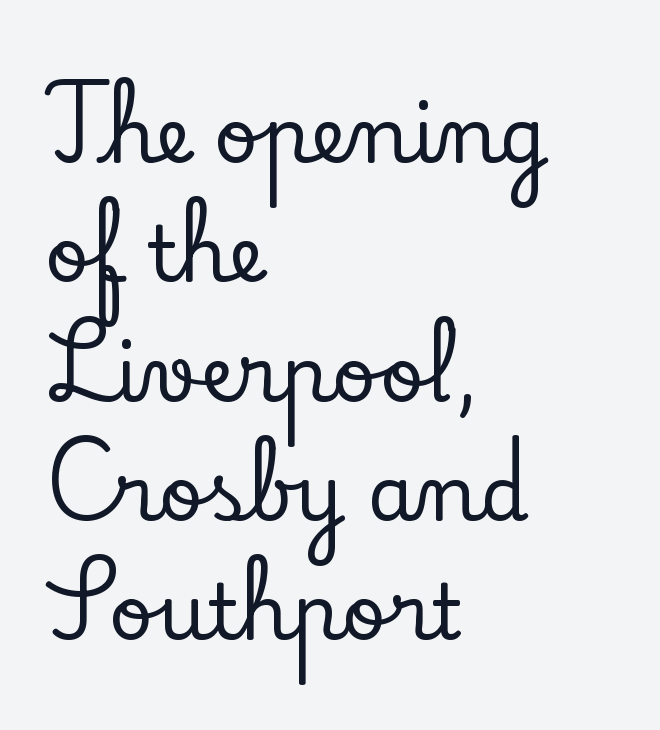
{"serif": "yes", "italic": "no", "width": "normal", "stroke_contrast": "low", "x_height": "small", "monospaced": "no", "underline": "no", "align": "left", "line_spacing": "normal", "line_spacing_ratio": 1.55, "letter_spacing": "normal", "letter_spacing_em": 0.0, "glyph_px": 77}
